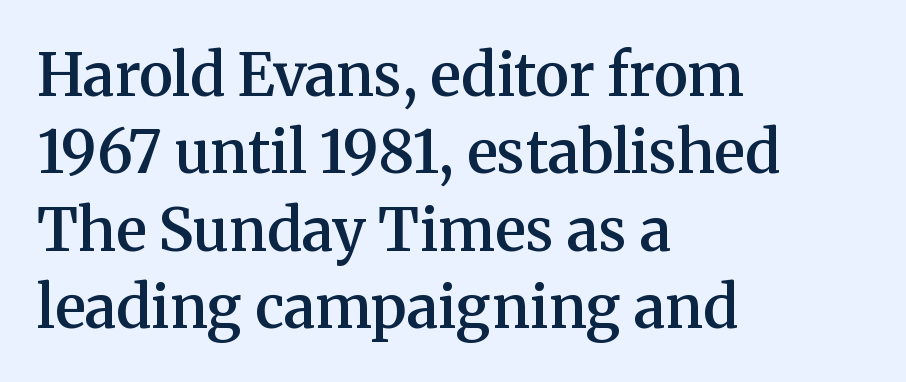
Q: Is the text bold? A: Semi-bold.
Q: Is the text italic (slanted)? A: No, it is upright.
Q: Is the typeface a serif or a sans-serif typeface? A: Serif.
Q: Is the text underlined? A: No.
Q: How is the paragraph aligned? A: Left-aligned.
Q: Is the spacing between letters normal or unusually wide? A: Normal.
Q: Is the spacing between lines tight, normal or loose? A: Normal.
Q: Width (condensed, normal, or wide)? A: Normal.
Q: Stroke contrast? A: Medium.
Q: x-height? A: Medium.
Q: Monospaced? A: No.
